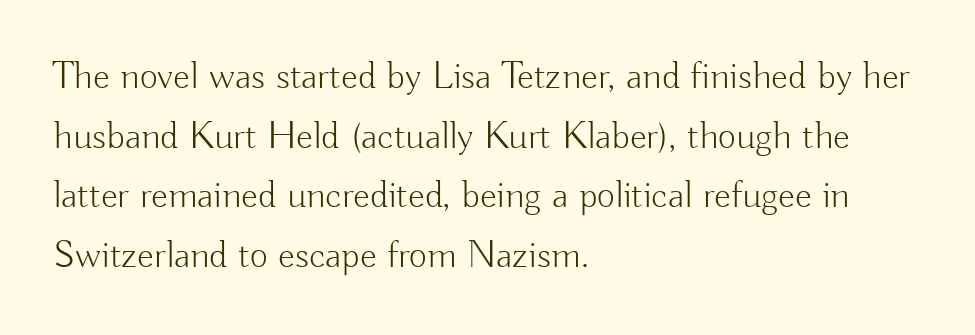
Q: Is the text bold? A: No.
Q: Is the text italic (slanted)? A: No, it is upright.
Q: Is the typeface a serif or a sans-serif typeface? A: Sans-serif.
Q: Is the text underlined? A: No.
Q: How is the paragraph aligned? A: Left-aligned.
Q: Is the spacing between letters normal or unusually wide? A: Normal.
Q: Is the spacing between lines tight, normal or loose? A: Normal.
Q: Width (condensed, normal, or wide)? A: Normal.
Q: Stroke contrast? A: Low.
Q: x-height? A: Small.
Q: Monospaced? A: No.
